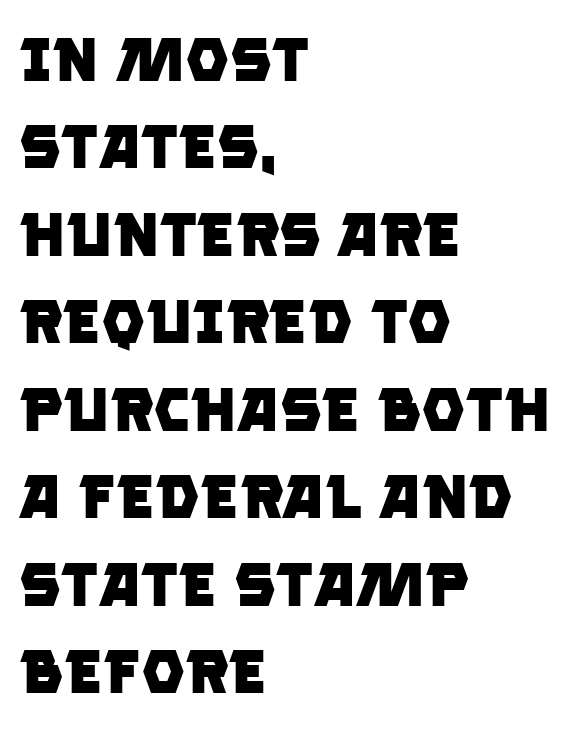
Q: Is the text bold? A: Yes.
Q: Is the typeface a serif or a sans-serif typeface? A: Sans-serif.
Q: Is the text underlined? A: No.
Q: How is the paragraph aligned? A: Left-aligned.
Q: Is the spacing between letters normal or unusually wide? A: Normal.
Q: Is the spacing between lines tight, normal or loose? A: Normal.
Q: Width (condensed, normal, or wide)? A: Normal.
Q: Stroke contrast? A: Low.
Q: x-height? A: Large.
Q: Monospaced? A: No.
